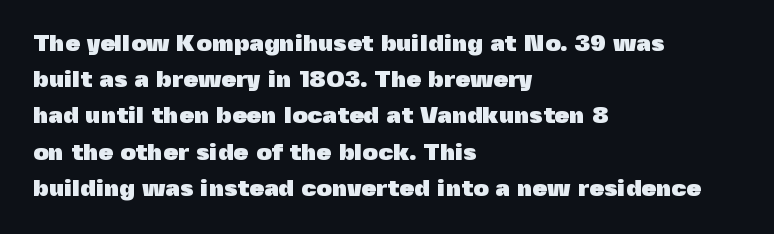
Q: Is the text bold? A: Yes.
Q: Is the text italic (slanted)? A: No, it is upright.
Q: Is the text underlined? A: No.
Q: How is the paragraph aligned? A: Left-aligned.
Q: Is the spacing between letters normal or unusually wide? A: Normal.
Q: Is the spacing between lines tight, normal or loose? A: Normal.
